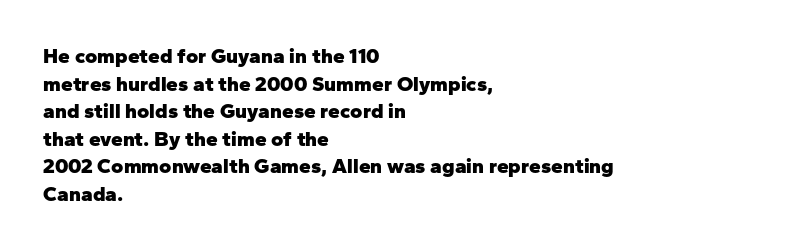
Q: Is the text bold? A: Yes.
Q: Is the text italic (slanted)? A: No, it is upright.
Q: Is the text underlined? A: No.
Q: How is the paragraph aligned? A: Left-aligned.
Q: Is the spacing between letters normal or unusually wide? A: Normal.
Q: Is the spacing between lines tight, normal or loose? A: Normal.
